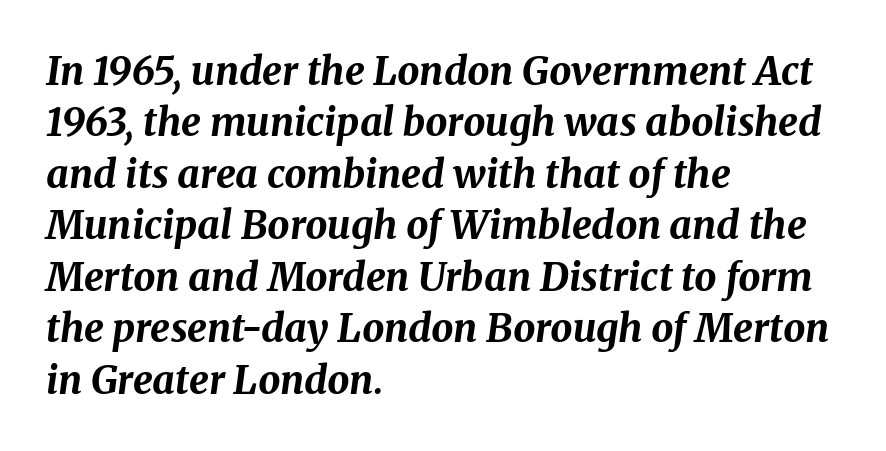
Q: Is the text bold? A: Yes.
Q: Is the text italic (slanted)? A: Yes, it leans right by about 8 degrees.
Q: Is the text underlined? A: No.
Q: How is the paragraph aligned? A: Left-aligned.
Q: Is the spacing between letters normal or unusually wide? A: Normal.
Q: Is the spacing between lines tight, normal or loose? A: Normal.
Q: Width (condensed, normal, or wide)? A: Normal.
Q: Stroke contrast? A: Medium.
Q: x-height? A: Medium.
Q: Monospaced? A: No.
